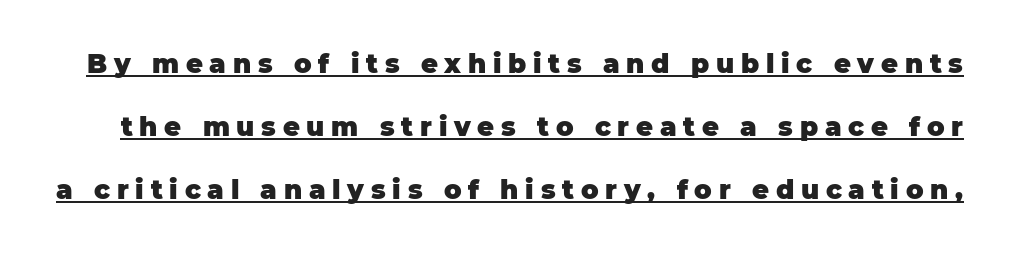
The image shows 26 px bold type, upright; set loose line spacing (2.43x), unusually wide letter spacing (+0.26 em), underlined.
